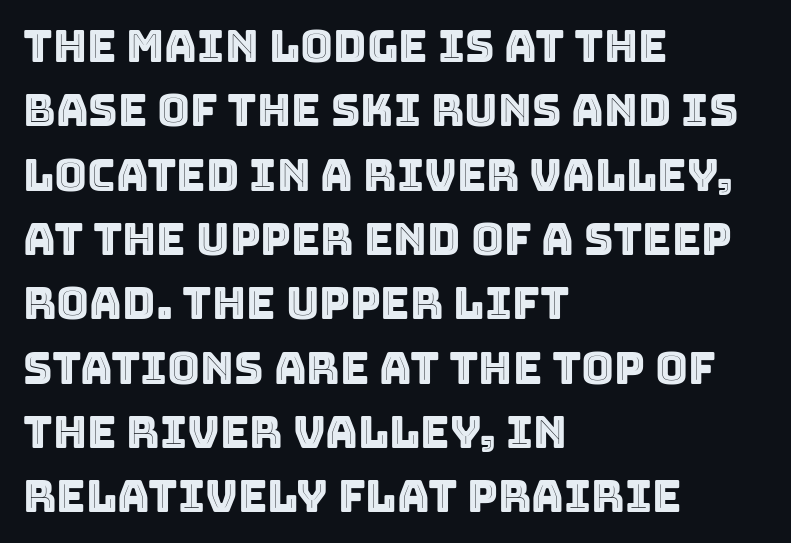
Students, note that the glyphs here touch the page at normal intervals. The passage shown stacks its lines at a standard gap. This sample is left-justified, so line endings fall wherever the words run out. Quick note: not italic, upright. Check the space under the baseline: it is left empty.
